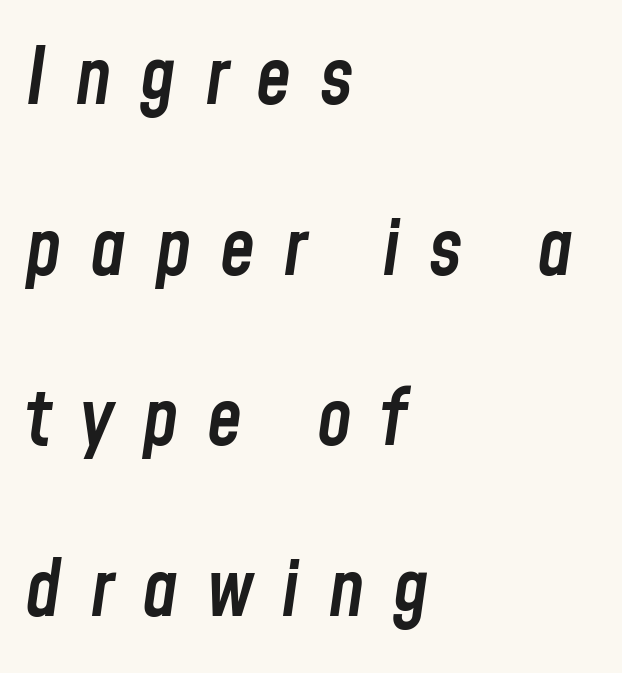
All the whitespace from short lines collects on the right. A somewhat darkened texture: the type is semibold rather than bold. Look at the tracking — it's clearly loosened, letters drifting apart. Proportional: the letters do not fall into vertical columns. The block of text is sparse from top to bottom, with ample space between rows.
